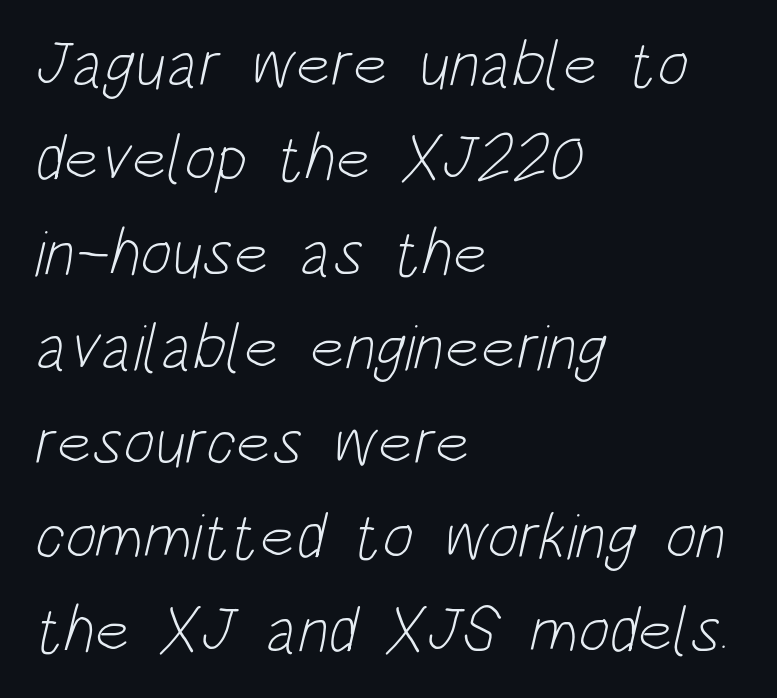
Q: Is the text bold? A: No.
Q: Is the typeface a serif or a sans-serif typeface? A: Sans-serif.
Q: Is the text underlined? A: No.
Q: How is the paragraph aligned? A: Left-aligned.
Q: Is the spacing between letters normal or unusually wide? A: Normal.
Q: Is the spacing between lines tight, normal or loose? A: Normal.
Q: Width (condensed, normal, or wide)? A: Condensed.
Q: Stroke contrast? A: Low.
Q: x-height? A: Large.
Q: Monospaced? A: No.
